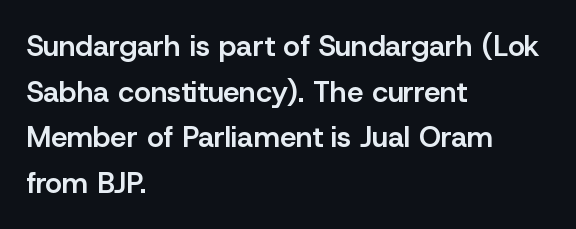
{"serif": "no", "italic": "no", "bold": "semi", "weight": "semibold", "width": "normal", "stroke_contrast": "low", "x_height": "medium", "monospaced": "no", "underline": "no", "align": "left", "line_spacing": "normal", "line_spacing_ratio": 1.57, "letter_spacing": "normal", "letter_spacing_em": 0.0, "glyph_px": 29}
